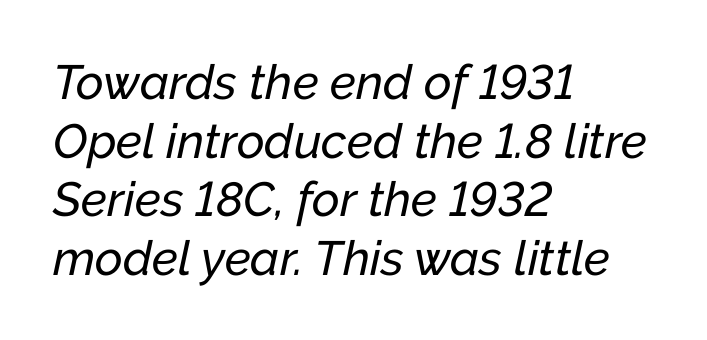
Q: Is the text italic (slanted)? A: Yes, it leans right by about 12 degrees.
Q: Is the text underlined? A: No.
Q: How is the paragraph aligned? A: Left-aligned.
Q: Is the spacing between letters normal or unusually wide? A: Normal.
Q: Width (condensed, normal, or wide)? A: Normal.
Q: Stroke contrast? A: Low.
Q: x-height? A: Medium.
Q: Monospaced? A: No.
